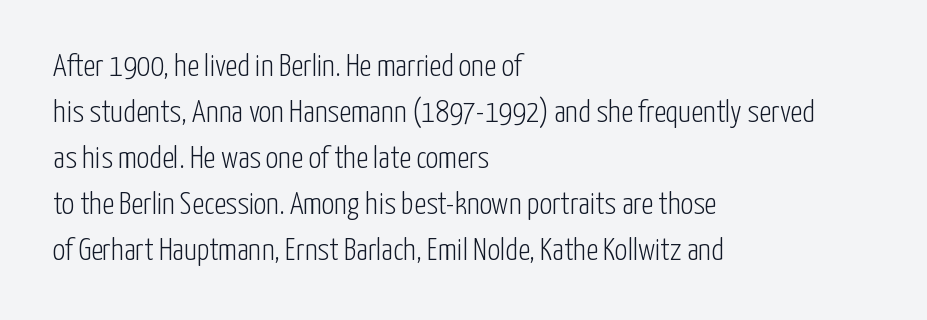
Q: Is the text bold? A: No.
Q: Is the text italic (slanted)? A: No, it is upright.
Q: Is the typeface a serif or a sans-serif typeface? A: Sans-serif.
Q: Is the text underlined? A: No.
Q: How is the paragraph aligned? A: Left-aligned.
Q: Is the spacing between letters normal or unusually wide? A: Normal.
Q: Is the spacing between lines tight, normal or loose? A: Normal.
Q: Width (condensed, normal, or wide)? A: Condensed.
Q: Stroke contrast? A: Low.
Q: x-height? A: Medium.
Q: Monospaced? A: No.
